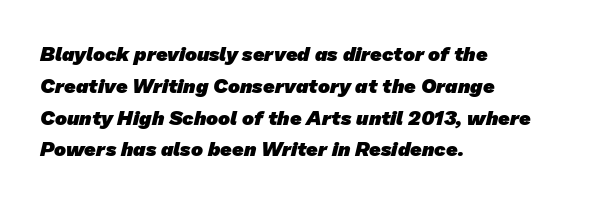
Students, this is bold: see how much ink each stroke carries. The letterforms sit shoulder to shoulder at normal distance. Does the copy run flush right? No — it runs flush left. Bare-footed words on every line.
